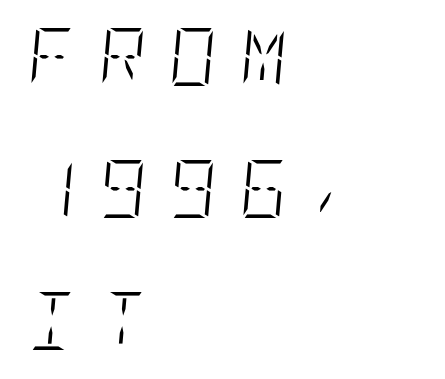
Q: Is the text bold? A: No.
Q: Is the text italic (slanted)? A: Yes, it leans right by about 5 degrees.
Q: Is the text underlined? A: No.
Q: How is the paragraph aligned? A: Left-aligned.
Q: Is the spacing between letters normal or unusually wide? A: Unusually wide.
Q: Is the spacing between lines tight, normal or loose? A: Loose.
Q: Width (condensed, normal, or wide)? A: Condensed.
Q: Stroke contrast? A: Low.
Q: x-height? A: Large.
